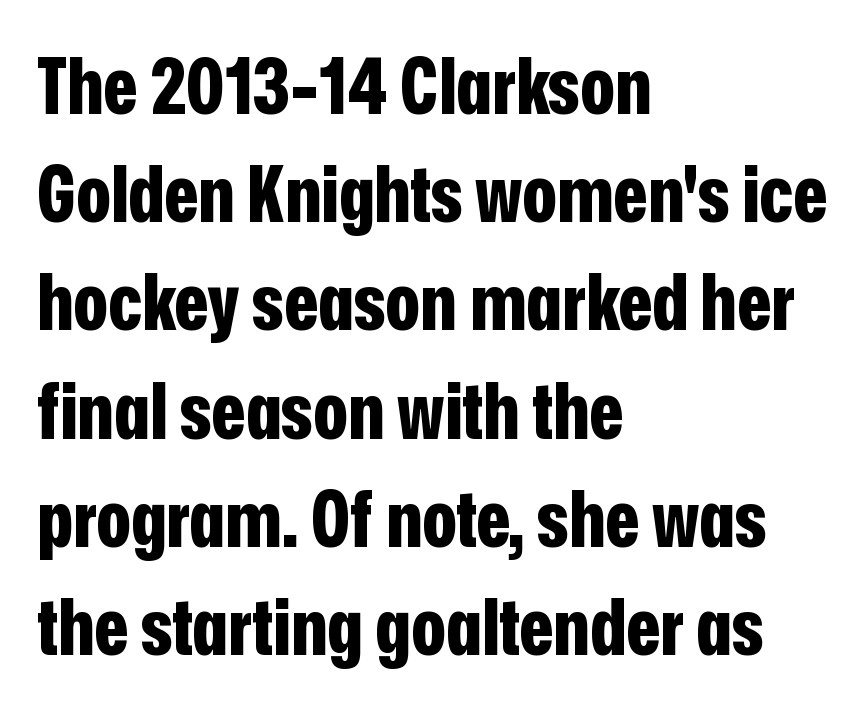
The letters stand upright; this is a roman face. Look at the stroke-to-counter ratio: heavy, a bold. Line beginnings align vertically; line endings do not. Characters follow at the spacing the type designer built in. The rendering uses a moderate line-height, typical for paragraphs. This is sans-serif lettering, the kind often seen on screens and signage.
